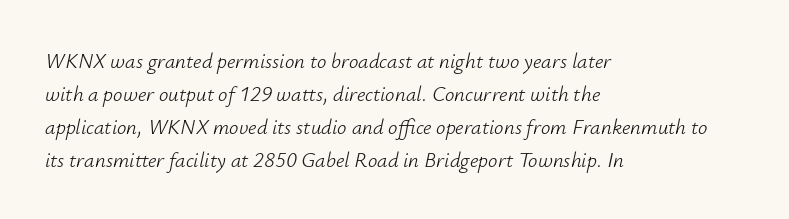
Q: Is the text bold? A: No.
Q: Is the text italic (slanted)? A: Yes, it leans right by about 12 degrees.
Q: Is the text underlined? A: No.
Q: How is the paragraph aligned? A: Left-aligned.
Q: Is the spacing between letters normal or unusually wide? A: Normal.
Q: Is the spacing between lines tight, normal or loose? A: Normal.
